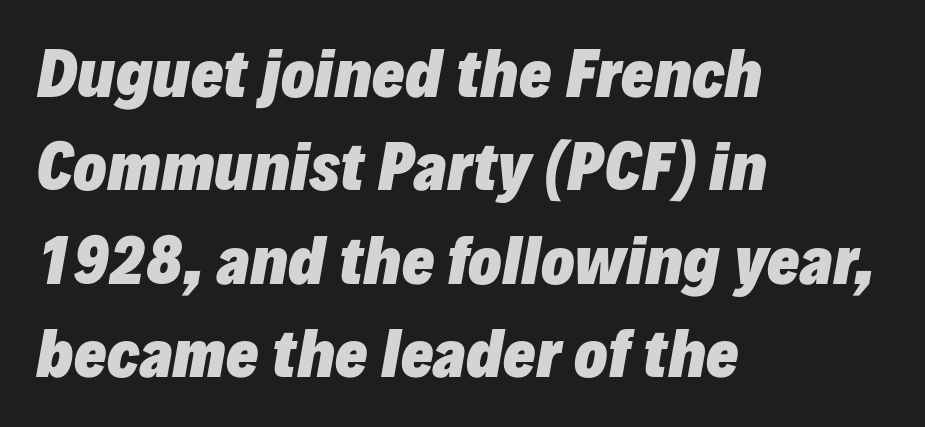
Is this a fixed-width face? No — the glyphs have proportional, varying widths. Is the letter spacing exaggerated? No — it looks like the ordinary default. Strong, thick strokes mark this as bold type. The string is rendered with underlining switched off. Which margin do the lines hug? The left one — the right edge is uneven.
